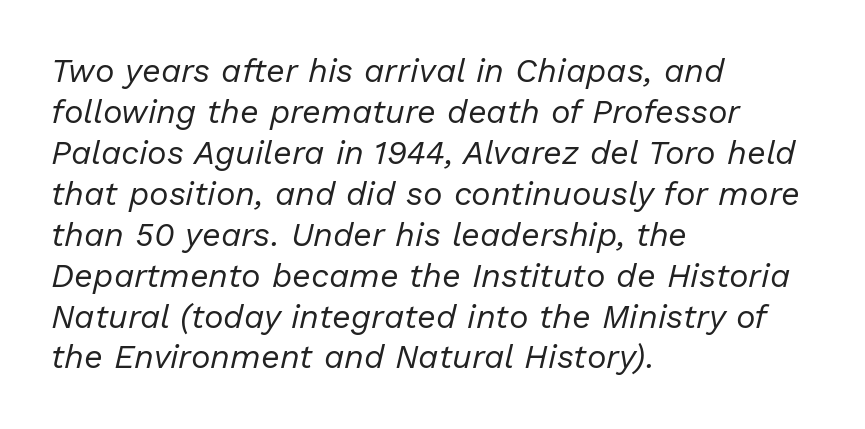
Q: Is the text bold? A: No.
Q: Is the text italic (slanted)? A: Yes, it leans right by about 13 degrees.
Q: Is the text underlined? A: No.
Q: How is the paragraph aligned? A: Left-aligned.
Q: Is the spacing between letters normal or unusually wide? A: Normal.
Q: Width (condensed, normal, or wide)? A: Normal.
Q: Stroke contrast? A: Low.
Q: x-height? A: Medium.
Q: Monospaced? A: No.
